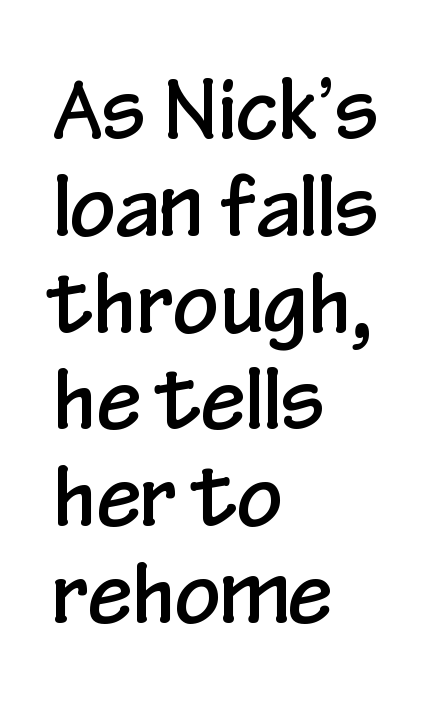
Q: Is the text italic (slanted)? A: No, it is upright.
Q: Is the typeface a serif or a sans-serif typeface? A: Sans-serif.
Q: Is the text underlined? A: No.
Q: How is the paragraph aligned? A: Left-aligned.
Q: Is the spacing between letters normal or unusually wide? A: Normal.
Q: Width (condensed, normal, or wide)? A: Condensed.
Q: Stroke contrast? A: Low.
Q: x-height? A: Medium.
Q: Monospaced? A: No.
